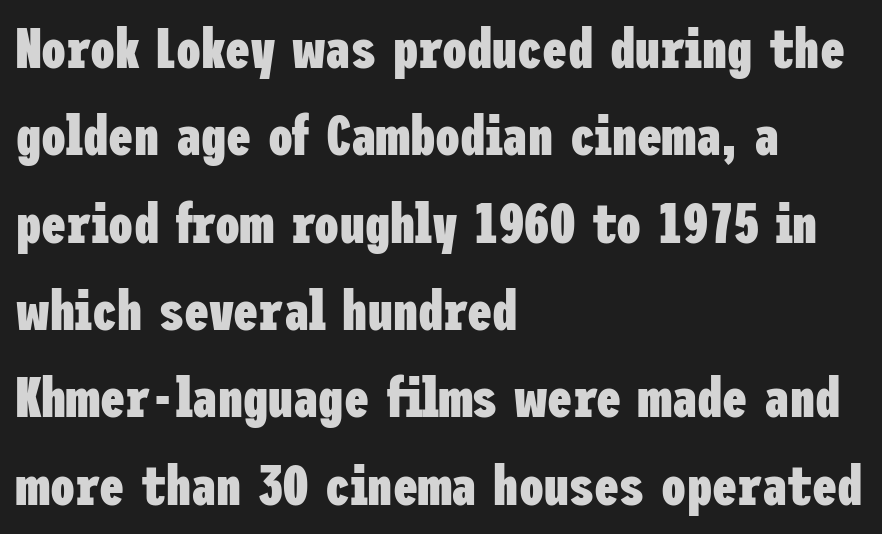
The image shows 56 px heavy, condensed sans-serif type, upright; set left-aligned, normal line spacing (1.56x), normal letter spacing, not underlined; low stroke contrast and a medium x-height.
